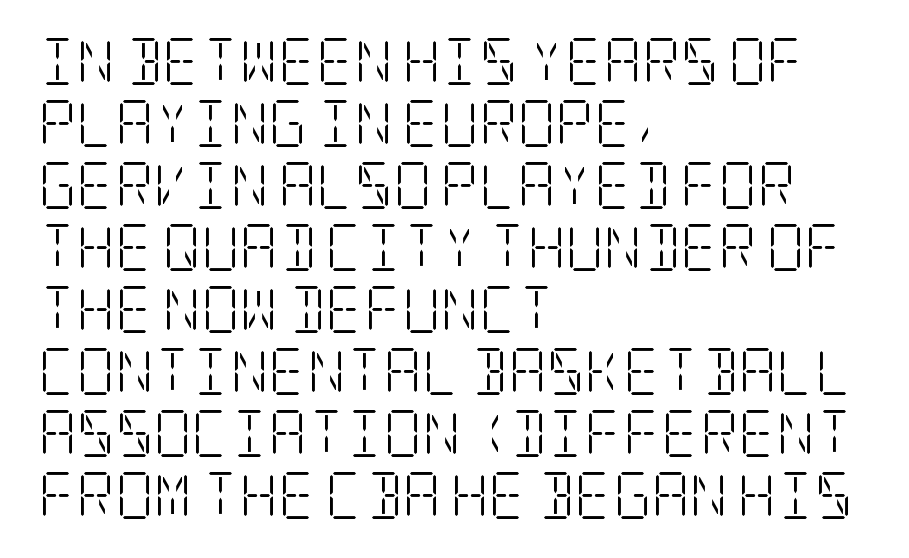
{"serif": "yes", "italic": "no", "bold": "no", "weight": "light", "width": "condensed", "stroke_contrast": "low", "x_height": "large", "underline": "no", "align": "left", "line_spacing": "normal", "line_spacing_ratio": 1.32, "letter_spacing": "normal", "letter_spacing_em": 0.0, "glyph_px": 47}
